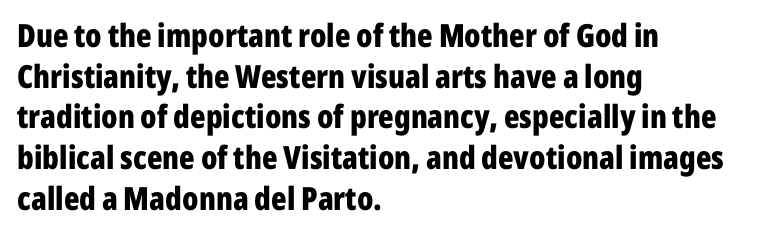
Q: Is the text bold? A: Yes.
Q: Is the text italic (slanted)? A: No, it is upright.
Q: Is the typeface a serif or a sans-serif typeface? A: Sans-serif.
Q: Is the text underlined? A: No.
Q: How is the paragraph aligned? A: Left-aligned.
Q: Is the spacing between letters normal or unusually wide? A: Normal.
Q: Is the spacing between lines tight, normal or loose? A: Normal.
Q: Width (condensed, normal, or wide)? A: Condensed.
Q: Stroke contrast? A: Low.
Q: x-height? A: Medium.
Q: Monospaced? A: No.
